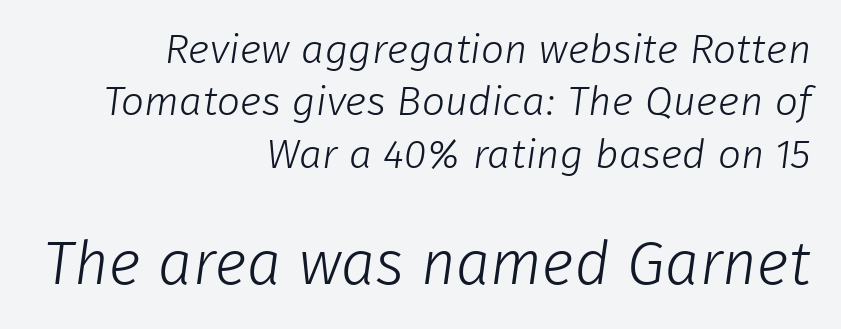
The image shows 61 px light sans-serif type; set right-aligned, normal line spacing (1.28x), normal letter spacing, not underlined; the second (bottom) block is 1.49x larger; low stroke contrast and a medium x-height.
